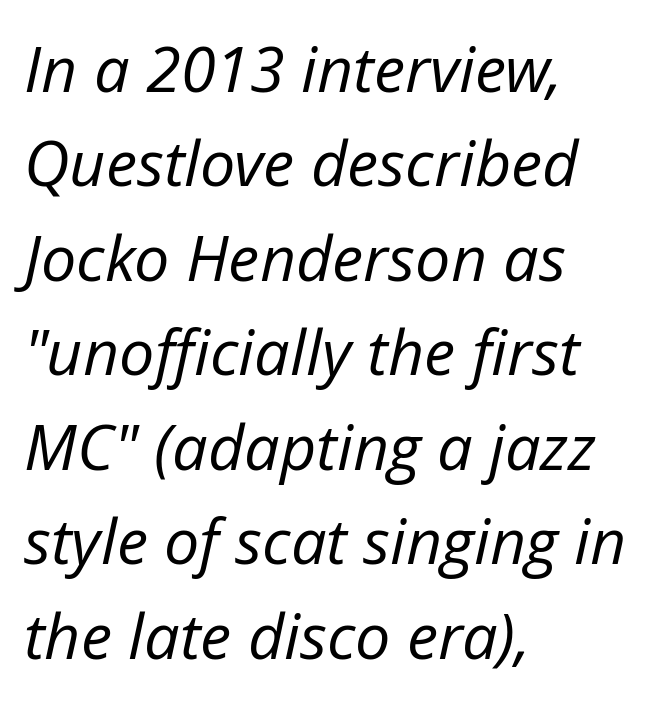
Nobody drew a line under any word here. These lines are set flush left with a ragged right edge. A normal amount of white space separates one row of letters from the next. Characters follow at the spacing the type designer built in.
